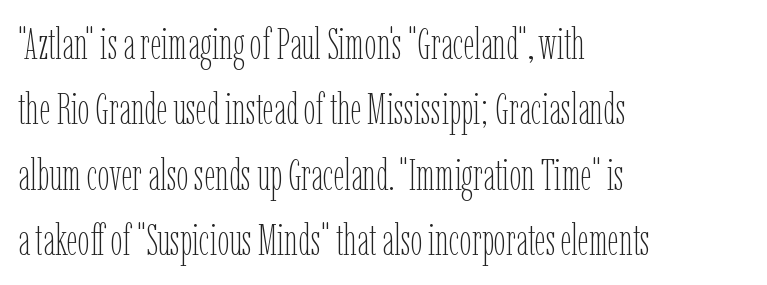
Visually the block forms a straight wall on the left and a jagged coastline on the right. Does extra space separate the letters? No, they use regular spacing. The passage shown is typed in a proportional face where columns would drift. Letters have the restrained weight of plain body copy at most.
